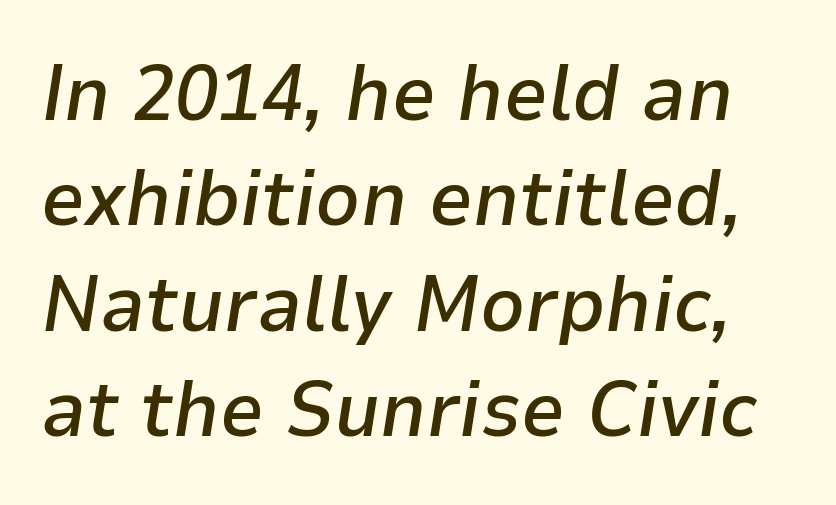
{"italic": "yes", "lean": "right", "slant_degrees": 9, "bold": "semi", "weight": "semibold", "width": "normal", "stroke_contrast": "low", "x_height": "medium", "monospaced": "no", "underline": "no", "line_spacing": "normal", "line_spacing_ratio": 1.35, "letter_spacing": "normal", "letter_spacing_em": 0.0, "glyph_px": 78}
